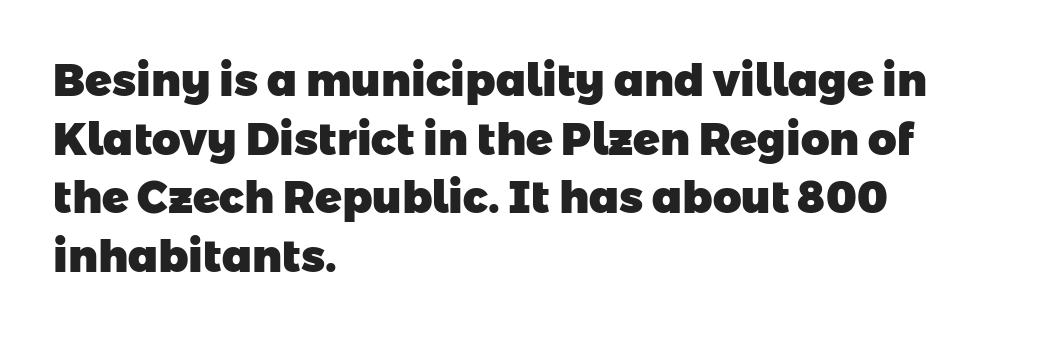
{"serif": "no", "bold": "yes", "weight": "heavy", "width": "normal", "stroke_contrast": "low", "x_height": "medium", "monospaced": "no", "underline": "no", "align": "left", "line_spacing": "normal", "line_spacing_ratio": 1.33, "letter_spacing": "normal", "letter_spacing_em": 0.0, "glyph_px": 44}
